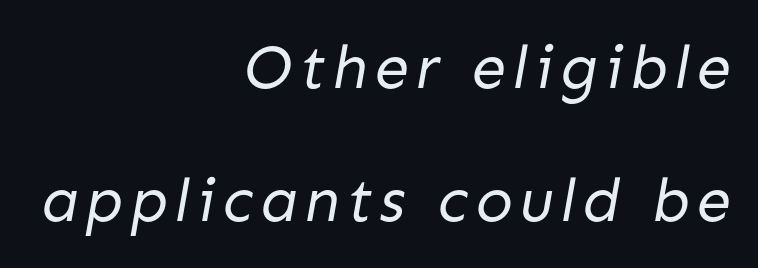
{"serif": "no", "bold": "no", "weight": "regular", "width": "normal", "stroke_contrast": "low", "x_height": "medium", "monospaced": "no", "underline": "no", "align": "right", "line_spacing": "loose", "line_spacing_ratio": 2.15, "glyph_px": 62}
